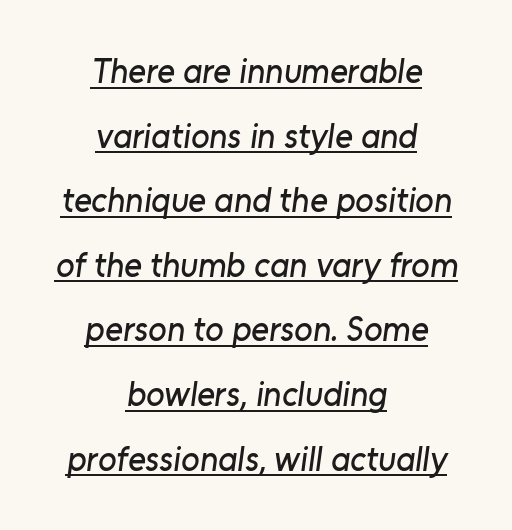
The rendering shows plain stroke endings on the letterforms — a sans-serif design. These characters rest on top of a visible drawn line. A typesetter would call this proportional, since set widths differ per character. Where is the straight margin? There isn't one; the lines are centered. Does extra space separate the letters? No, they use regular spacing. The lines are spread far apart with generous leading.
